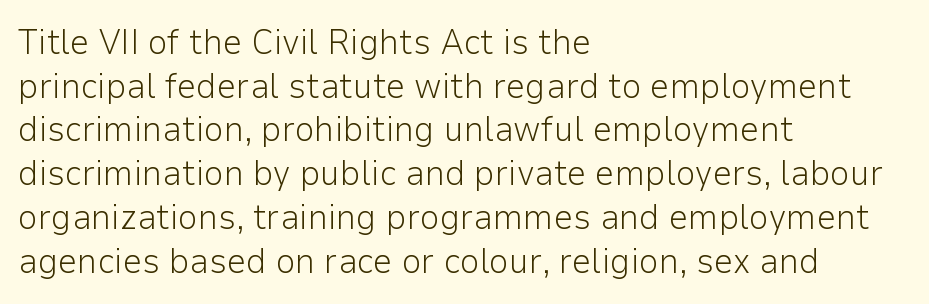
The image shows 35 px light sans-serif type, upright; set left-aligned, normal line spacing (1.25x), normal letter spacing, not underlined; low stroke contrast and a medium x-height.
